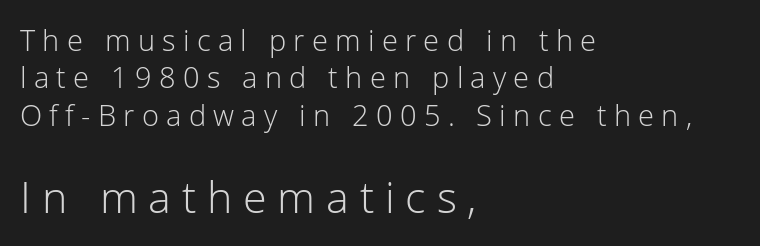
Q: Is the text bold? A: No.
Q: Is the text italic (slanted)? A: No, it is upright.
Q: Is the typeface a serif or a sans-serif typeface? A: Sans-serif.
Q: Is the text underlined? A: No.
Q: How is the paragraph aligned? A: Left-aligned.
Q: Is the spacing between letters normal or unusually wide? A: Unusually wide.
Q: Is the spacing between lines tight, normal or loose? A: Normal.
Q: Which block of text is set in a larger size, the first (top) or the second (bottom)? A: The second (bottom) one.
Q: Width (condensed, normal, or wide)? A: Normal.
Q: Stroke contrast? A: Low.
Q: x-height? A: Medium.
Q: Monospaced? A: No.
